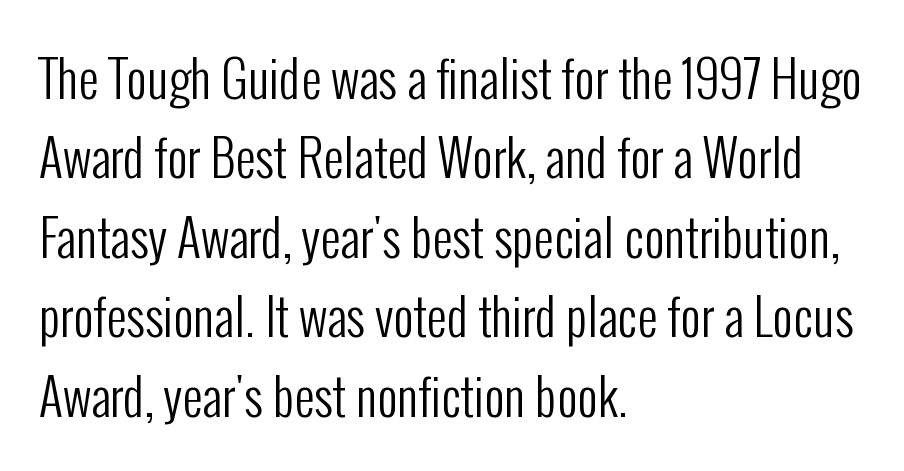
{"serif": "no", "italic": "no", "bold": "no", "weight": "regular", "width": "condensed", "stroke_contrast": "low", "x_height": "medium", "monospaced": "no", "underline": "no", "align": "left", "line_spacing": "normal", "line_spacing_ratio": 1.59, "letter_spacing": "normal", "letter_spacing_em": 0.0, "glyph_px": 50}
